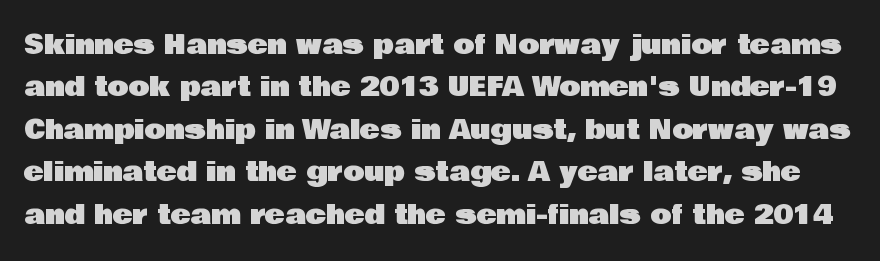
Q: Is the text italic (slanted)? A: No, it is upright.
Q: Is the text underlined? A: No.
Q: Is the spacing between letters normal or unusually wide? A: Normal.
Q: Is the spacing between lines tight, normal or loose? A: Normal.
